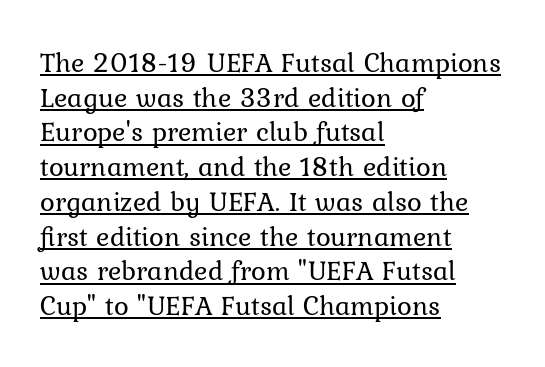
{"italic": "no", "bold": "no", "weight": "regular", "width": "normal", "stroke_contrast": "low", "x_height": "medium", "monospaced": "no", "underline": "yes", "align": "left", "line_spacing_ratio": 1.24, "letter_spacing": "normal", "letter_spacing_em": 0.0, "glyph_px": 28}
